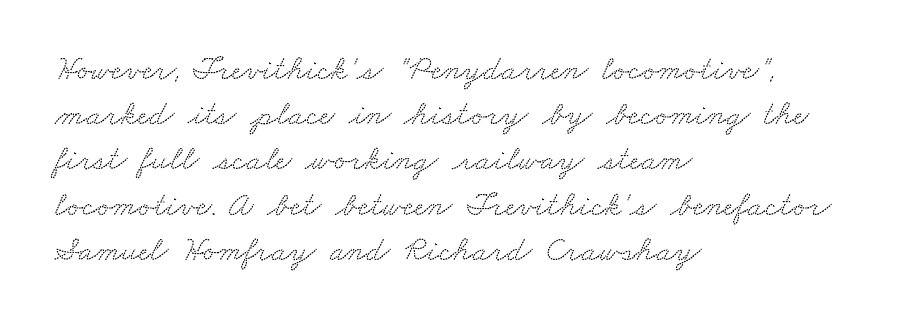
Q: Is the typeface a serif or a sans-serif typeface? A: Serif.
Q: Is the text underlined? A: No.
Q: How is the paragraph aligned? A: Left-aligned.
Q: Is the spacing between letters normal or unusually wide? A: Normal.
Q: Is the spacing between lines tight, normal or loose? A: Normal.
Q: Width (condensed, normal, or wide)? A: Wide.
Q: Stroke contrast? A: Low.
Q: x-height? A: Small.
Q: Monospaced? A: No.
